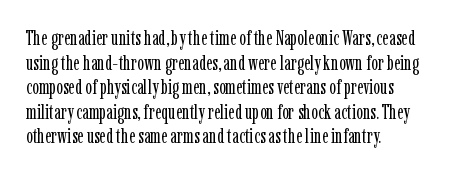
Casual observation: everything's shoved over to the left. This is not heavy type; no bold has been used. Italic? Not at all — the glyphs are vertical. The space beneath each line is pristine and unruled. No extra tracking has been applied to these lines.
